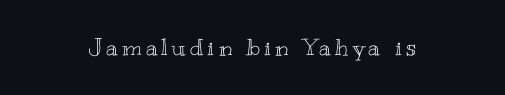
The image shows 23 px text type, upright; set centered, not underlined.
